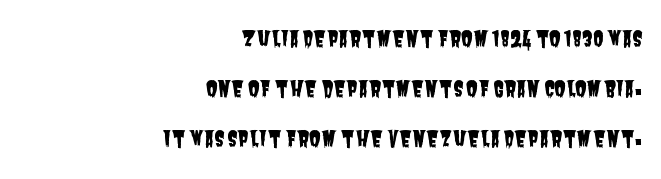
The text block is weighted toward the right margin, trailing off unevenly leftward. How would I describe the line gaps? Wide and relaxed. Unmarked baselines from the first word to the last. How are the letters spaced? Ordinarily, with no added tracking.
